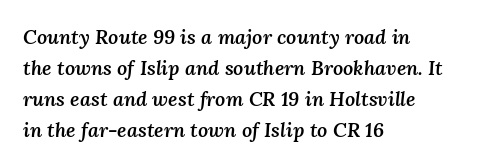
The image shows 20 px text type, italic (leaning right); set left-aligned, normal line spacing (1.55x), normal letter spacing, not underlined.
